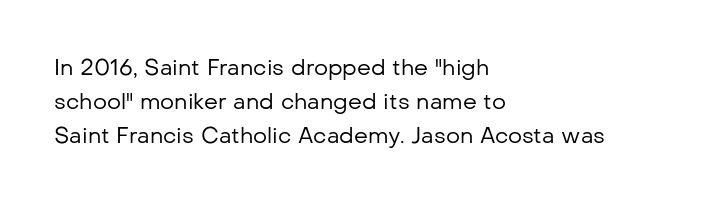
Caption: multi-line text, flush left, ragged right. Rendered with straight, roman letterforms. Beneath every word, the page is bare. Weight: not bold — regular or lighter. Nobody touched the tracking dial on this one. Vertically, the passage feels balanced, rows spaced as you'd expect.
